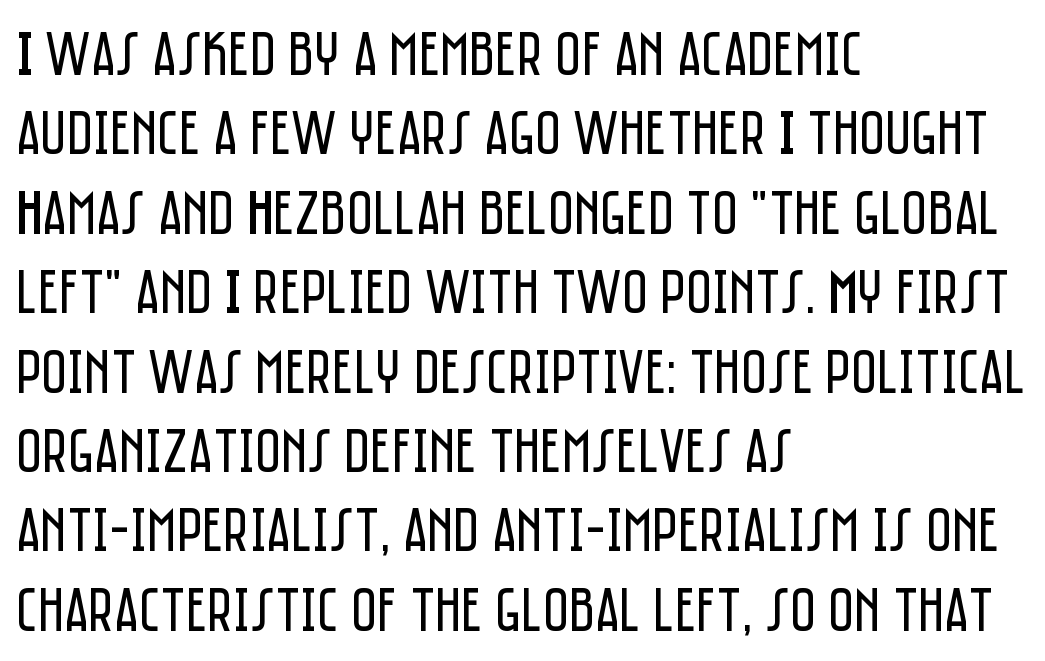
{"serif": "no", "italic": "no", "bold": "no", "weight": "regular", "width": "condensed", "stroke_contrast": "low", "x_height": "large", "monospaced": "no", "underline": "no", "align": "left", "line_spacing": "normal", "line_spacing_ratio": 1.26, "letter_spacing": "normal", "letter_spacing_em": 0.0, "glyph_px": 63}
